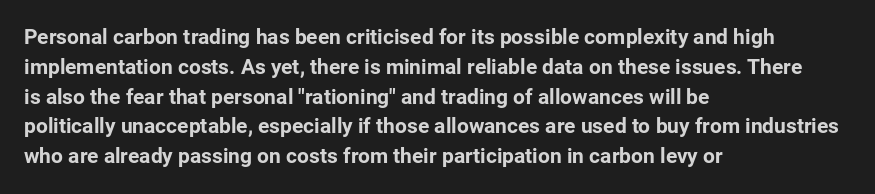
{"italic": "no", "bold": "yes", "underline": "no", "align": "left", "line_spacing": "normal", "line_spacing_ratio": 1.42, "letter_spacing": "normal", "letter_spacing_em": 0.0, "glyph_px": 21}
